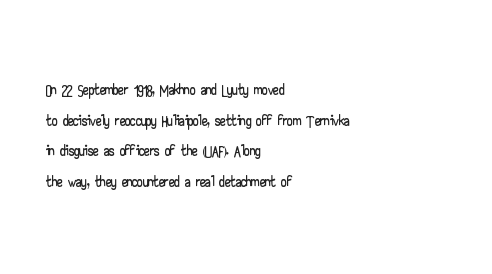
The image shows 22 px text type, upright; set left-aligned, normal line spacing (1.39x), normal letter spacing, not underlined.
